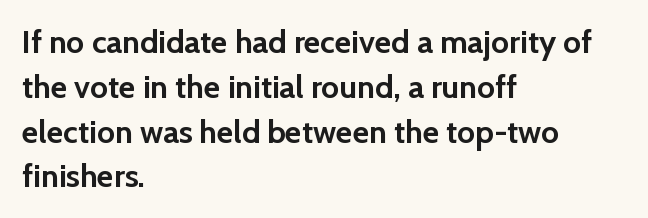
The image shows 32 px semibold sans-serif type, upright; set left-aligned, normal line spacing (1.4x), normal letter spacing, not underlined; low stroke contrast and a medium x-height.
